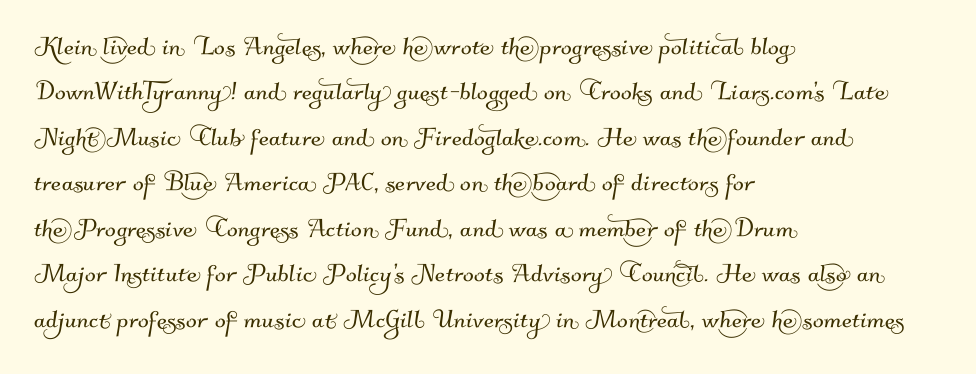
{"serif": "no", "width": "normal", "stroke_contrast": "medium", "x_height": "small", "monospaced": "no", "underline": "no", "align": "left", "line_spacing": "normal", "line_spacing_ratio": 1.42, "letter_spacing": "normal", "letter_spacing_em": 0.0, "glyph_px": 32}
